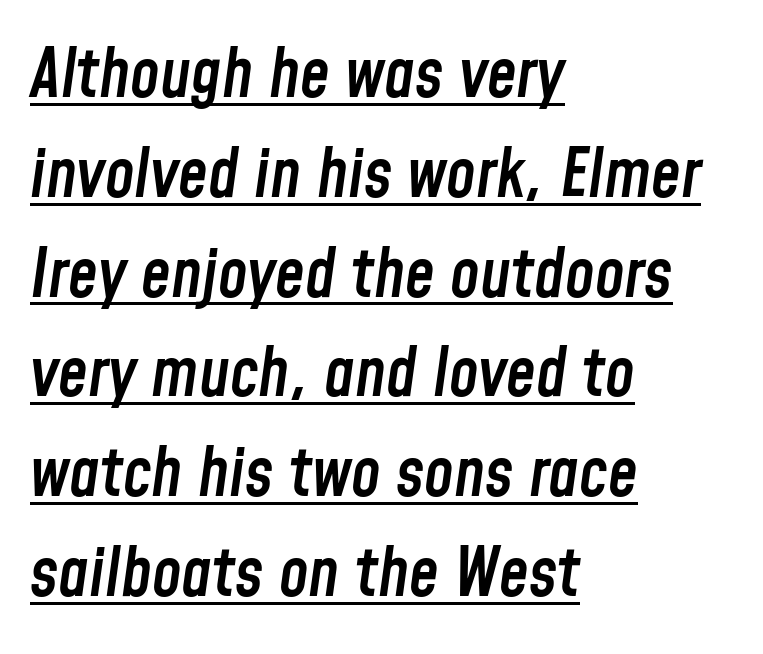
{"italic": "yes", "lean": "right", "slant_degrees": 8, "bold": "semi", "weight": "semibold", "width": "condensed", "stroke_contrast": "low", "x_height": "medium", "monospaced": "no", "underline": "yes", "align": "left", "line_spacing": "normal", "line_spacing_ratio": 1.49, "letter_spacing": "normal", "letter_spacing_em": 0.0, "glyph_px": 67}
